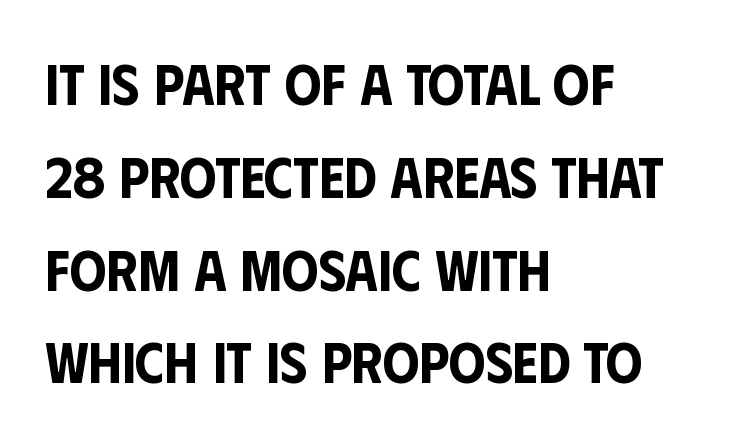
The image shows 58 px condensed sans-serif type, upright; set left-aligned, normal line spacing (1.6x), normal letter spacing, not underlined; low stroke contrast and a large x-height.
